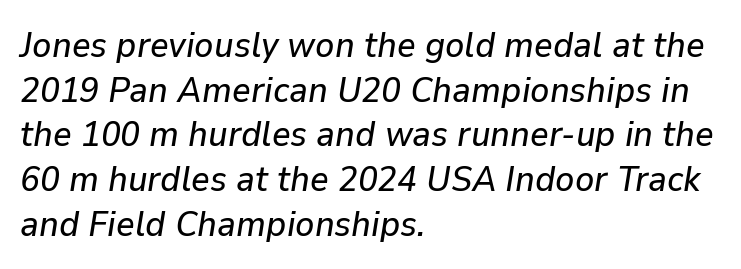
Q: Is the text italic (slanted)? A: Yes, it leans right by about 9 degrees.
Q: Is the text underlined? A: No.
Q: How is the paragraph aligned? A: Left-aligned.
Q: Is the spacing between letters normal or unusually wide? A: Normal.
Q: Width (condensed, normal, or wide)? A: Normal.
Q: Stroke contrast? A: Low.
Q: x-height? A: Medium.
Q: Monospaced? A: No.
